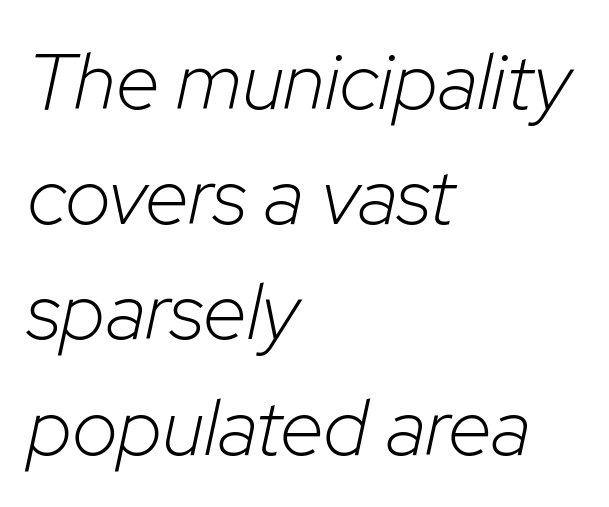
The letterforms sit shoulder to shoulder at normal distance. A typesetter would call this leading conventional body-copy spacing. Looks like regular typesetting: each glyph gets only the width it needs. Slanted lettering throughout.
